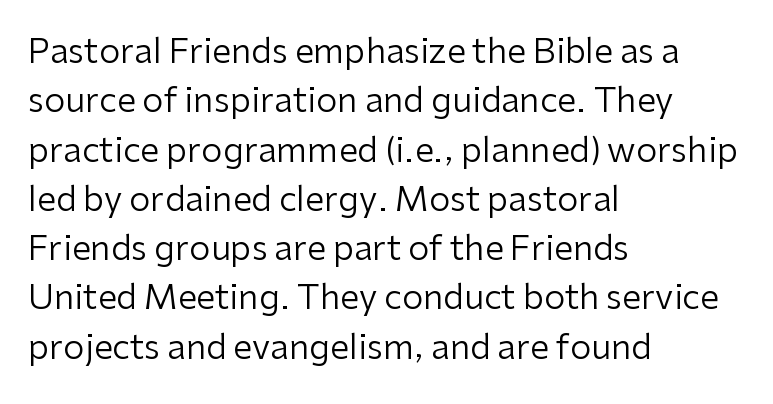
{"serif": "no", "italic": "no", "bold": "no", "weight": "regular", "width": "normal", "stroke_contrast": "low", "x_height": "medium", "monospaced": "no", "underline": "no", "align": "left", "line_spacing": "normal", "line_spacing_ratio": 1.45, "letter_spacing": "normal", "letter_spacing_em": 0.0, "glyph_px": 34}
